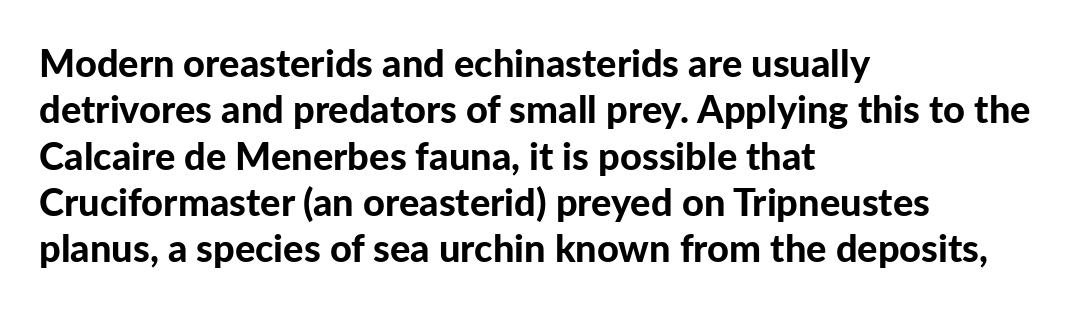
Q: Is the text bold? A: Yes.
Q: Is the text italic (slanted)? A: No, it is upright.
Q: Is the typeface a serif or a sans-serif typeface? A: Sans-serif.
Q: Is the text underlined? A: No.
Q: How is the paragraph aligned? A: Left-aligned.
Q: Is the spacing between letters normal or unusually wide? A: Normal.
Q: Width (condensed, normal, or wide)? A: Normal.
Q: Stroke contrast? A: Low.
Q: x-height? A: Medium.
Q: Monospaced? A: No.
